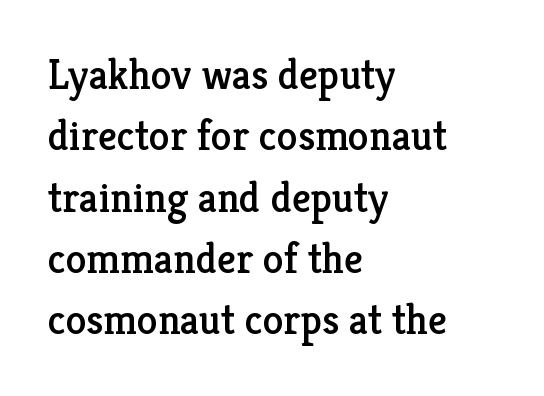
The image shows 42 px serif type, upright; set left-aligned, normal line spacing (1.46x), normal letter spacing, not underlined; low stroke contrast and a medium x-height.
